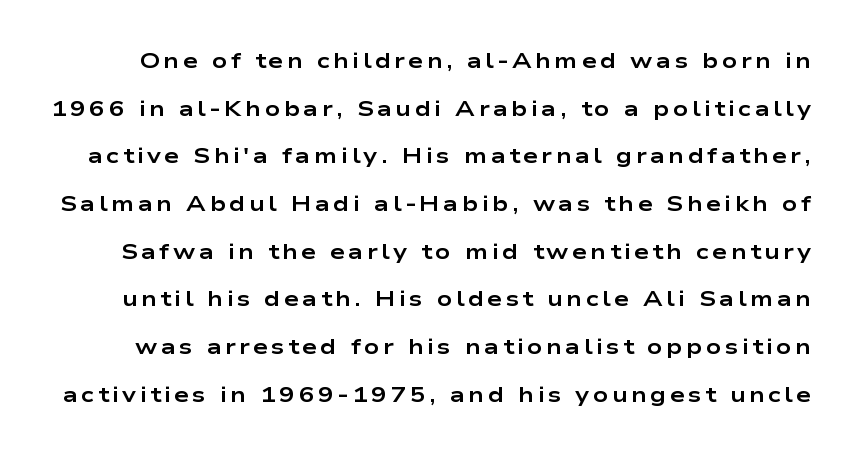
{"italic": "no", "bold": "yes", "underline": "no", "line_spacing": "loose", "line_spacing_ratio": 2.27, "glyph_px": 21}
